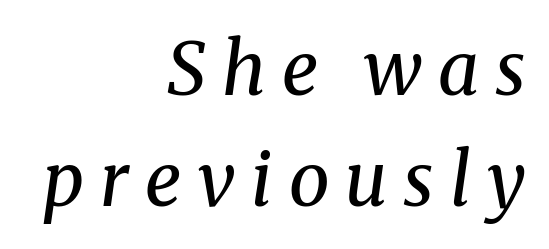
The image shows 73 px regular-weight serif type, italic (leaning right); set right-aligned, normal line spacing (1.52x), unusually wide letter spacing (+0.22 em), not underlined; medium stroke contrast and a medium x-height.
